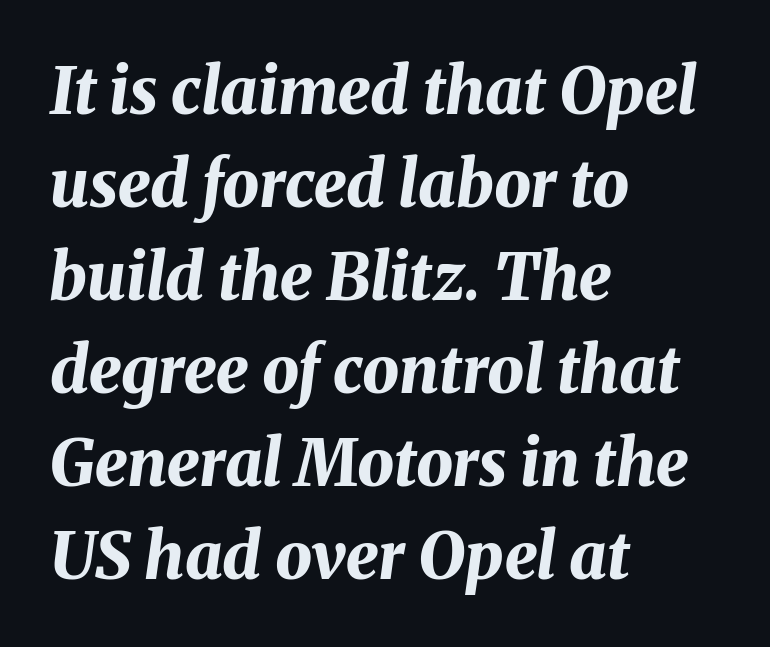
The passage shown stacks its lines at a standard gap. Thick stems and heavy bowls — unmistakably bold. Does the copy run flush right? No — it runs flush left. Spacing verdict: proportional, widths tailored to each character. The space beneath each line is pristine and unruled. There is no visible air inserted between adjacent glyphs.
